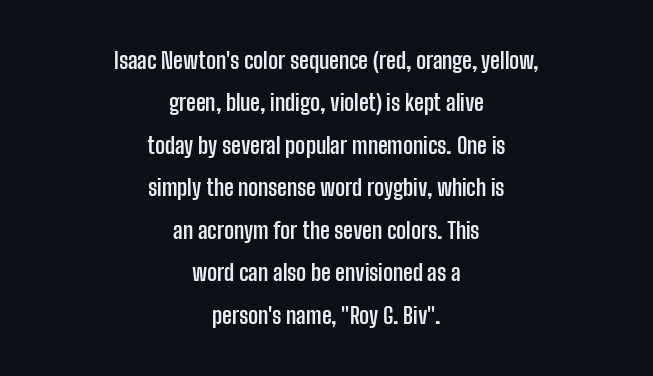
{"italic": "no", "bold": "yes", "underline": "no", "align": "center", "line_spacing": "loose", "line_spacing_ratio": 1.93, "letter_spacing": "normal", "letter_spacing_em": 0.0, "glyph_px": 22}
